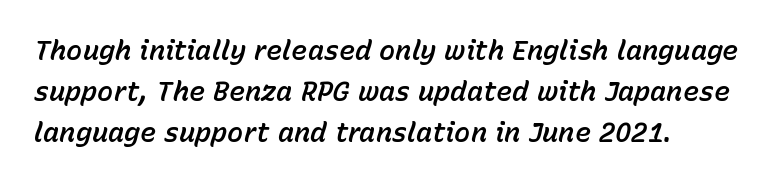
Evenly set lines give the paragraph a standard silhouette. Underlining? Definitely not there. What stands out about the letter spacing? Nothing — it is the standard amount. The rag falls on the right side of this text block.
